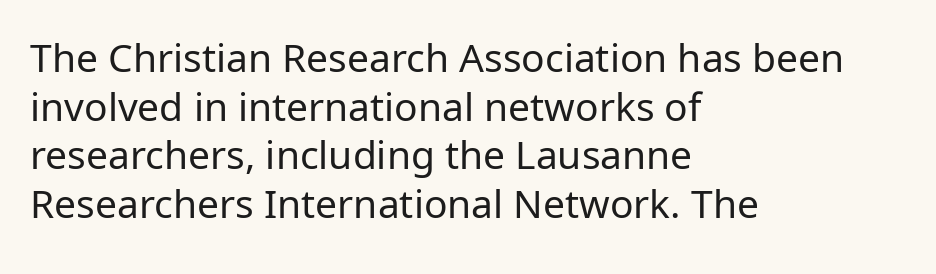
Q: Is the text bold? A: No.
Q: Is the text italic (slanted)? A: No, it is upright.
Q: Is the typeface a serif or a sans-serif typeface? A: Sans-serif.
Q: Is the text underlined? A: No.
Q: How is the paragraph aligned? A: Left-aligned.
Q: Is the spacing between letters normal or unusually wide? A: Normal.
Q: Is the spacing between lines tight, normal or loose? A: Normal.
Q: Width (condensed, normal, or wide)? A: Normal.
Q: Stroke contrast? A: Low.
Q: x-height? A: Medium.
Q: Monospaced? A: No.
